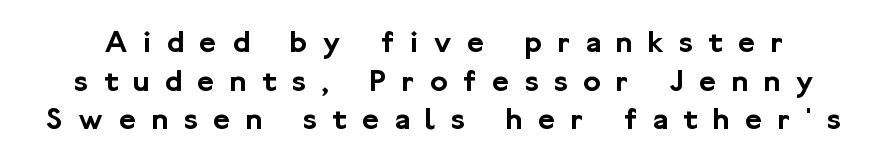
{"serif": "no", "italic": "no", "width": "normal", "stroke_contrast": "low", "x_height": "medium", "monospaced": "no", "underline": "no", "line_spacing_ratio": 1.17, "letter_spacing": "wide", "letter_spacing_em": 0.47, "glyph_px": 33}
